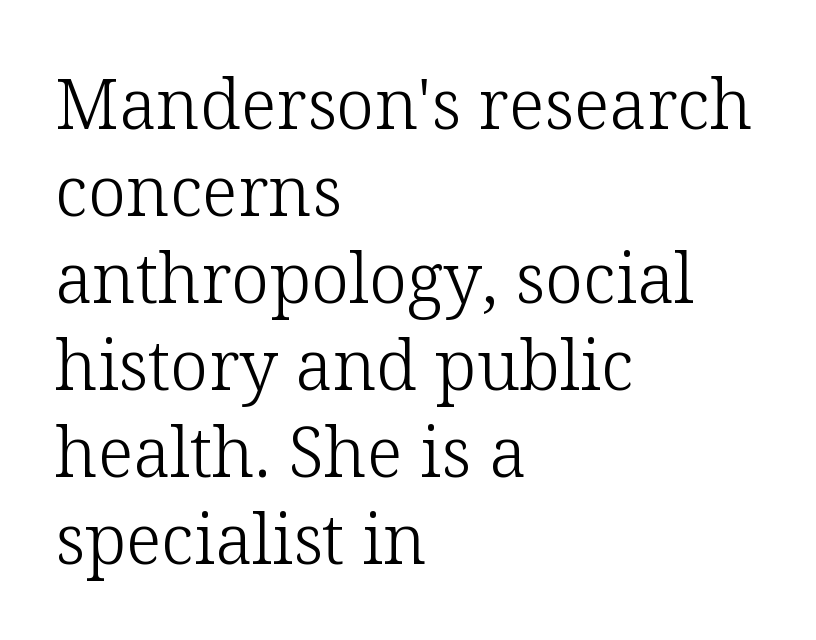
Q: Is the text bold? A: No.
Q: Is the text italic (slanted)? A: No, it is upright.
Q: Is the typeface a serif or a sans-serif typeface? A: Serif.
Q: Is the text underlined? A: No.
Q: How is the paragraph aligned? A: Left-aligned.
Q: Is the spacing between letters normal or unusually wide? A: Normal.
Q: Is the spacing between lines tight, normal or loose? A: Normal.
Q: Width (condensed, normal, or wide)? A: Normal.
Q: Stroke contrast? A: Low.
Q: x-height? A: Medium.
Q: Monospaced? A: No.
